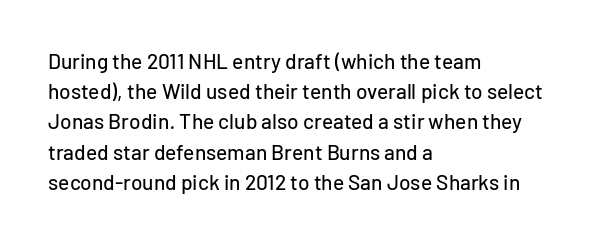
{"italic": "no", "underline": "no", "align": "left", "line_spacing": "normal", "line_spacing_ratio": 1.44, "letter_spacing": "normal", "letter_spacing_em": 0.0, "glyph_px": 21}
